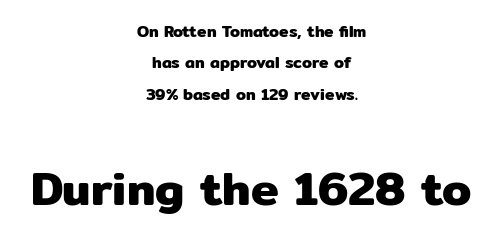
When letters stand straight like this, we call the style roman or upright. The passage shown is typeset with a sans-serif family. Any mark beneath the type? The region is blank. Note the varied advance widths — an 'i' is clearly narrower than an 'm'. Notice how the passage keeps no hard edge, just a central spine.
